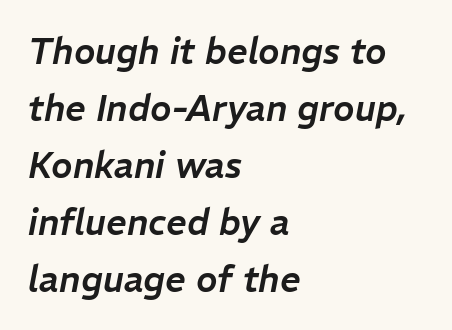
The image shows 36 px text type, italic (leaning right); set left-aligned, normal line spacing (1.58x), normal letter spacing, not underlined; low stroke contrast and a medium x-height.
